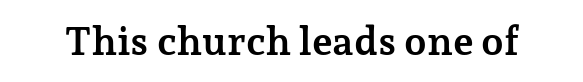
The image shows 40 px semibold serif type, upright; set normal letter spacing, not underlined; low stroke contrast and a medium x-height.
